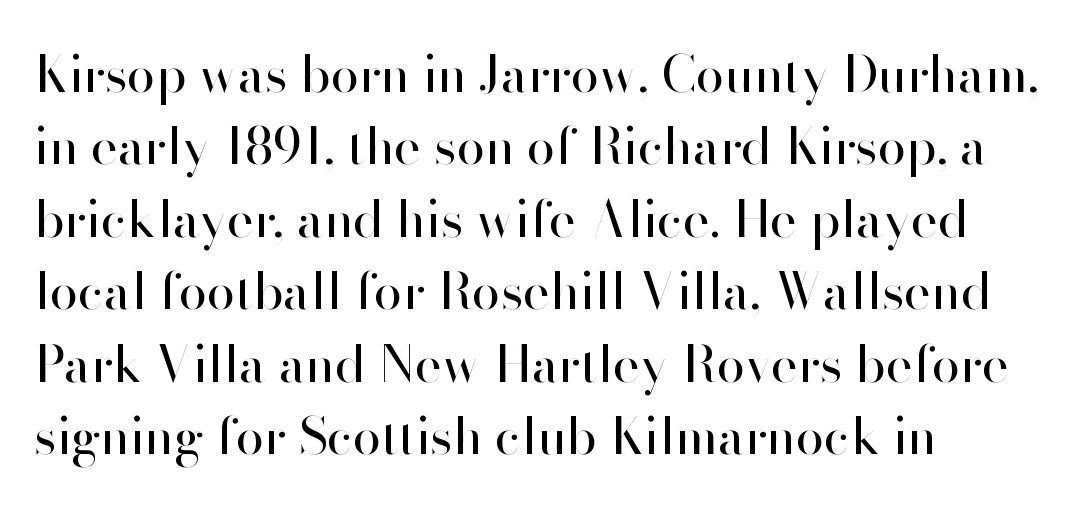
How would I describe the line gaps? Plain and ordinary. The passage shown has conventional tracking throughout. Short and long lines alike share a common starting point at left. Stroke mass is kept to a normal reading level or below. Each row of text sits above clean, open space. The axis of the letterforms is exactly vertical.
